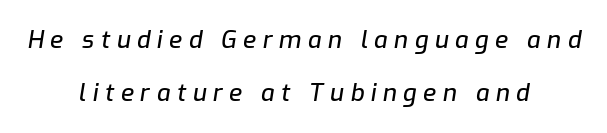
{"italic": "yes", "lean": "right", "slant_degrees": 9, "underline": "no", "align": "center", "line_spacing": "loose", "line_spacing_ratio": 2.22, "letter_spacing": "wide", "letter_spacing_em": 0.27, "glyph_px": 24}
